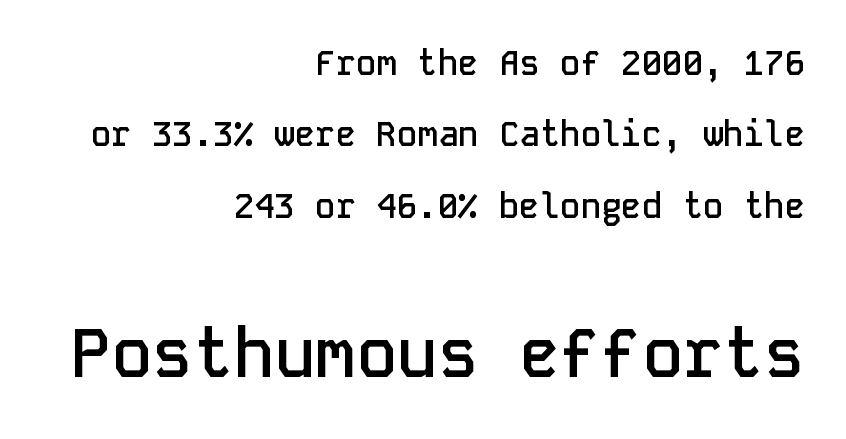
Think of a typewriter: that constant character pitch is what you see here. Ordinary non-slanted type is in use. Leftover space on each line is placed entirely before the opening word. On the weight axis this lands at semibold, roughly 600. Standard letterfit; no display-style spreading of the glyphs. The font family rendered here belongs to the sans-serif group.
